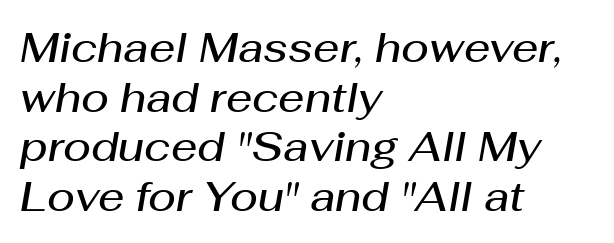
The image shows 41 px semibold type, italic (leaning right); set left-aligned, line spacing 1.21x, normal letter spacing, not underlined; medium stroke contrast and a medium x-height.
